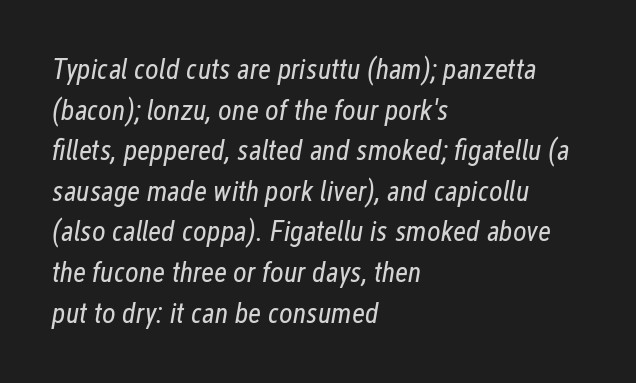
{"italic": "yes", "lean": "right", "slant_degrees": 12, "bold": "no", "weight": "regular", "width": "condensed", "stroke_contrast": "low", "x_height": "medium", "monospaced": "no", "underline": "no", "align": "left", "line_spacing": "normal", "line_spacing_ratio": 1.4, "letter_spacing": "normal", "letter_spacing_em": 0.0, "glyph_px": 29}
